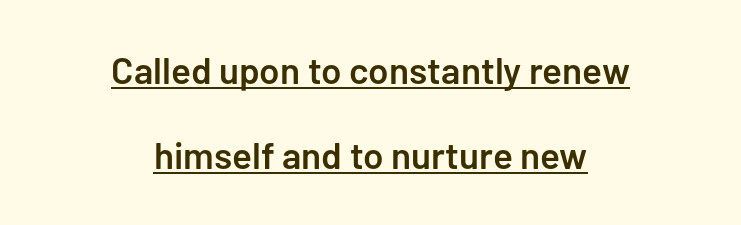
No extra tracking has been applied to these lines. This sample uses a sans-serif face. The letters are semibold — heavier than regular but short of a full bold. Leading: increased. Characters remain perfectly vertical along every line. Every row of glyphs is offset so its center matches the block's center.
